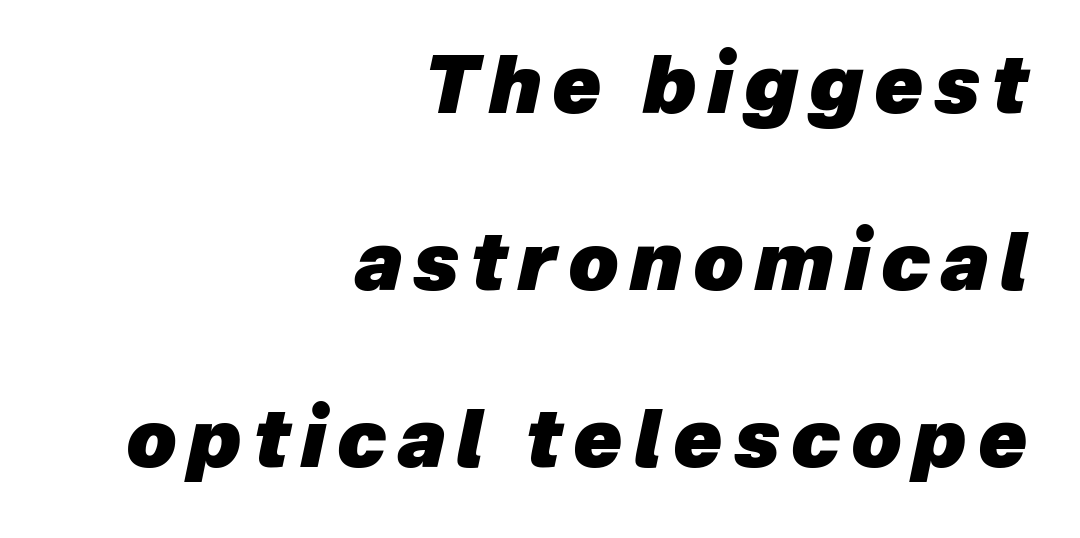
Q: Is the text bold? A: Yes.
Q: Is the text italic (slanted)? A: Yes, it leans right by about 12 degrees.
Q: Is the text underlined? A: No.
Q: How is the paragraph aligned? A: Right-aligned.
Q: Is the spacing between lines tight, normal or loose? A: Loose.
Q: Width (condensed, normal, or wide)? A: Normal.
Q: Stroke contrast? A: Low.
Q: x-height? A: Medium.
Q: Monospaced? A: No.
